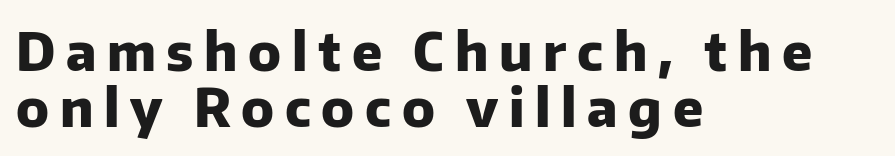
{"serif": "no", "italic": "no", "bold": "yes", "weight": "heavy", "width": "normal", "stroke_contrast": "low", "x_height": "medium", "monospaced": "no", "underline": "no", "align": "left", "line_spacing": "tight", "line_spacing_ratio": 1.06, "letter_spacing": "wide", "letter_spacing_em": 0.2, "glyph_px": 53}
